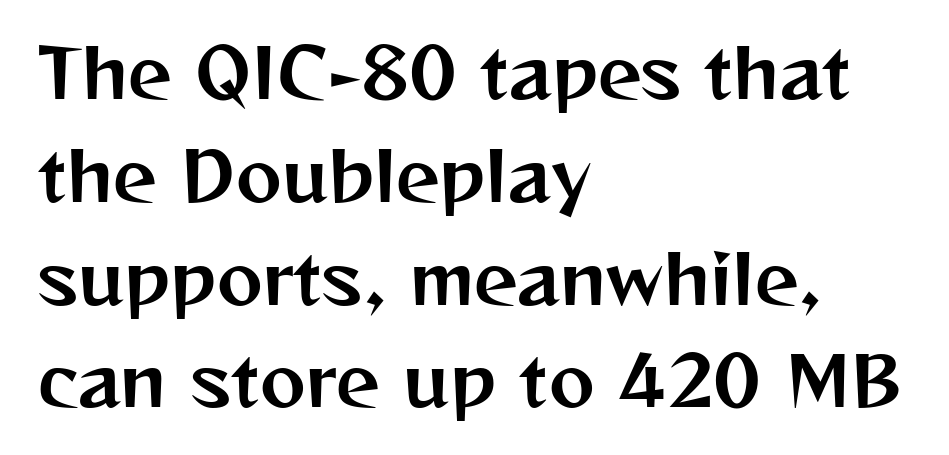
Q: Is the text italic (slanted)? A: No, it is upright.
Q: Is the typeface a serif or a sans-serif typeface? A: Sans-serif.
Q: Is the text underlined? A: No.
Q: How is the paragraph aligned? A: Left-aligned.
Q: Is the spacing between letters normal or unusually wide? A: Normal.
Q: Is the spacing between lines tight, normal or loose? A: Normal.
Q: Width (condensed, normal, or wide)? A: Normal.
Q: Stroke contrast? A: Medium.
Q: x-height? A: Medium.
Q: Monospaced? A: No.
